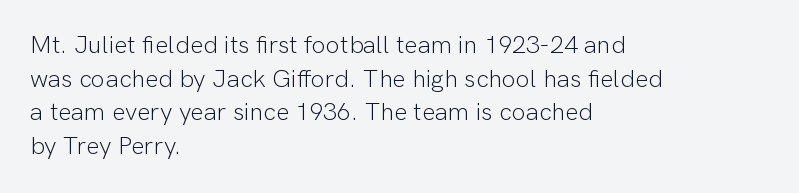
{"italic": "no", "bold": "no", "underline": "no", "align": "left", "line_spacing": "normal", "line_spacing_ratio": 1.35, "letter_spacing": "normal", "letter_spacing_em": 0.0, "glyph_px": 25}
